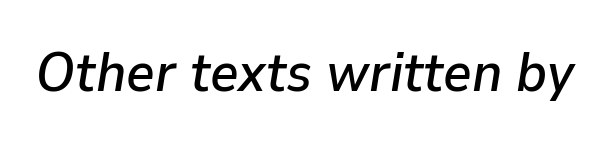
Q: Is the text italic (slanted)? A: Yes, it leans right by about 9 degrees.
Q: Is the text underlined? A: No.
Q: Is the spacing between letters normal or unusually wide? A: Normal.
Q: Width (condensed, normal, or wide)? A: Normal.
Q: Stroke contrast? A: Low.
Q: x-height? A: Medium.
Q: Monospaced? A: No.
